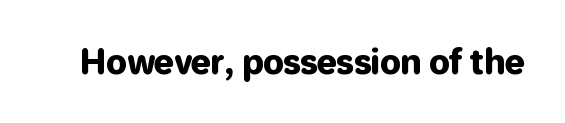
The image shows 33 px sans-serif type, upright; set normal letter spacing, not underlined; low stroke contrast and a medium x-height.
